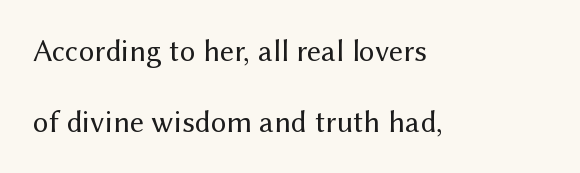
The lines are spread far apart with generous leading. Type without underlining. The letters advance in unequal steps, a hallmark of proportional type. A classic flush-left, rag-right setting is used for this passage. The letters sit at their default tracking, neither squeezed nor spread. When letters stand straight like this, we call the style roman or upright.
